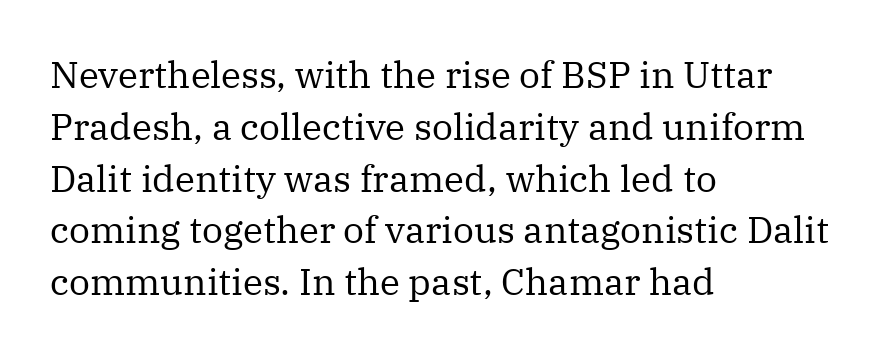
{"serif": "yes", "italic": "no", "bold": "no", "weight": "regular", "width": "normal", "stroke_contrast": "medium", "x_height": "medium", "monospaced": "no", "underline": "no", "align": "left", "line_spacing": "normal", "line_spacing_ratio": 1.4, "letter_spacing": "normal", "letter_spacing_em": 0.0, "glyph_px": 37}
